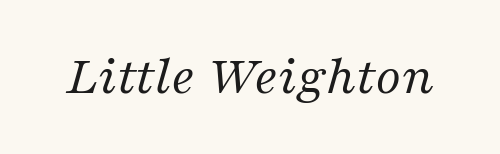
The image shows 56 px regular-weight serif type, italic (leaning right); set normal letter spacing, not underlined; medium stroke contrast and a medium x-height.
